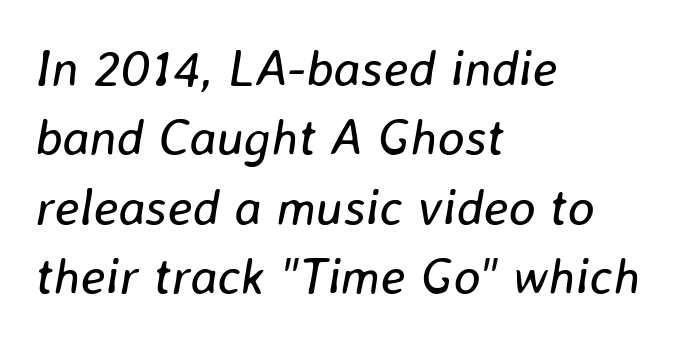
The image shows 51 px regular-weight type, italic (leaning right); set left-aligned, normal line spacing (1.36x), normal letter spacing, not underlined; low stroke contrast and a medium x-height.
